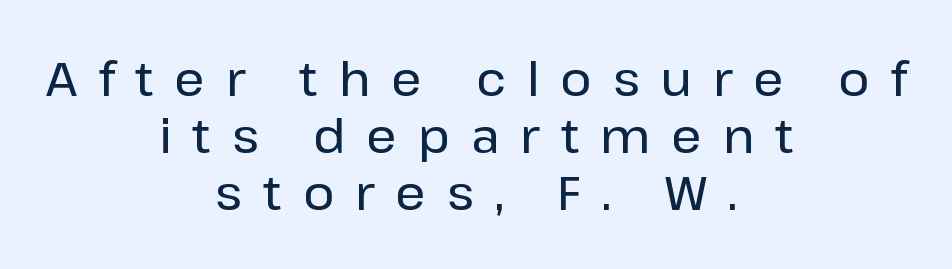
{"serif": "no", "italic": "no", "width": "normal", "stroke_contrast": "low", "x_height": "medium", "monospaced": "no", "underline": "no", "align": "center", "line_spacing_ratio": 1.21, "letter_spacing": "wide", "letter_spacing_em": 0.45, "glyph_px": 47}
